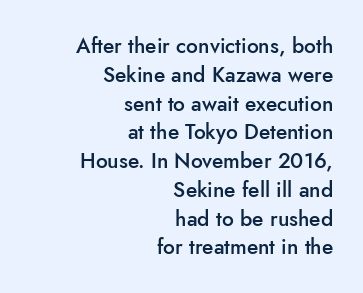
{"italic": "no", "bold": "semi", "underline": "no", "align": "right", "line_spacing": "normal", "line_spacing_ratio": 1.37, "letter_spacing": "normal", "letter_spacing_em": 0.0, "glyph_px": 21}
